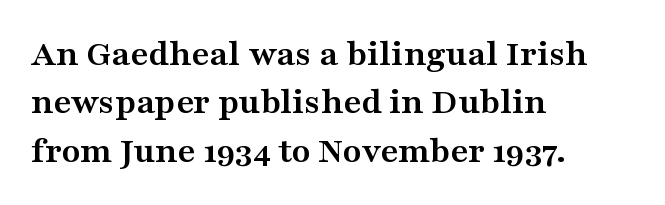
The face used here is seriffed, in the tradition of book romans. The glyphs are unaccompanied by any horizontal stroke below them. These lines are rendered in a variable-pitch font. A student would call this left alignment; a typographer would say flush left, rag right. Look at the stroke-to-counter ratio: heavy, a bold.
